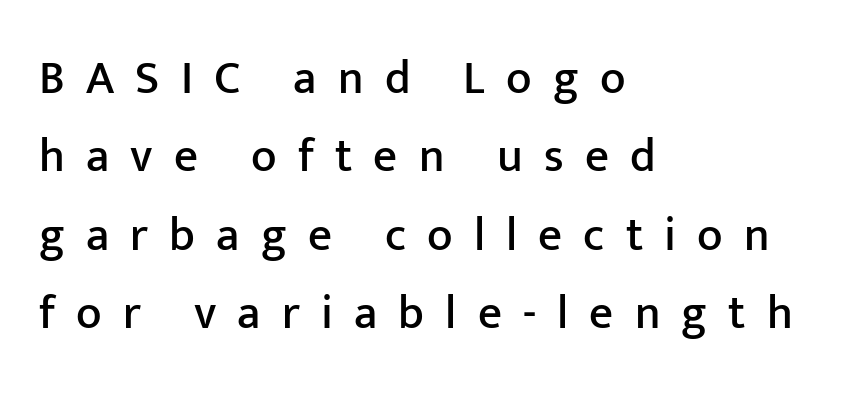
Q: Is the text italic (slanted)? A: No, it is upright.
Q: Is the typeface a serif or a sans-serif typeface? A: Sans-serif.
Q: Is the text underlined? A: No.
Q: How is the paragraph aligned? A: Left-aligned.
Q: Is the spacing between letters normal or unusually wide? A: Unusually wide.
Q: Is the spacing between lines tight, normal or loose? A: Normal.
Q: Width (condensed, normal, or wide)? A: Normal.
Q: Stroke contrast? A: Low.
Q: x-height? A: Medium.
Q: Monospaced? A: No.
